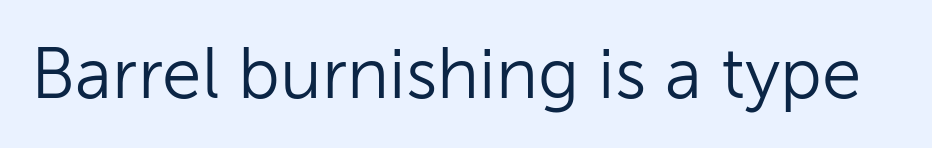
{"serif": "no", "italic": "no", "bold": "no", "weight": "light", "width": "normal", "stroke_contrast": "low", "x_height": "medium", "monospaced": "no", "underline": "no", "letter_spacing": "normal", "letter_spacing_em": 0.0, "glyph_px": 71}
